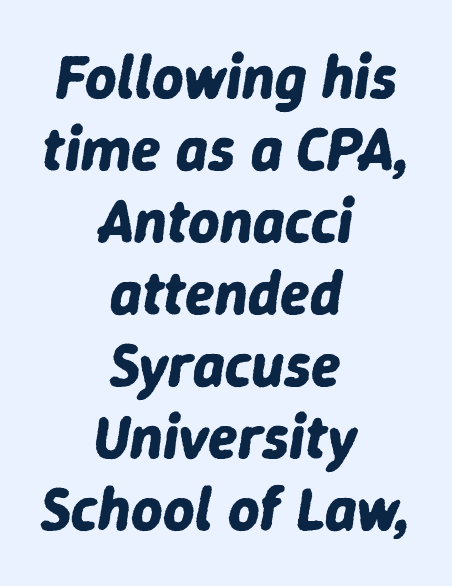
The image shows 61 px bold type, italic (leaning right); set centered, line spacing 1.18x, normal letter spacing, not underlined; low stroke contrast and a medium x-height.
